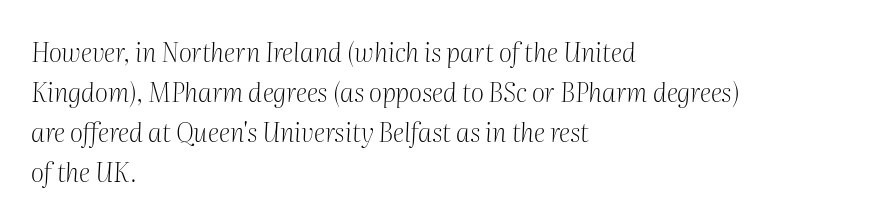
Q: Is the text bold? A: No.
Q: Is the text italic (slanted)? A: Yes, it leans right by about 2 degrees.
Q: Is the text underlined? A: No.
Q: How is the paragraph aligned? A: Left-aligned.
Q: Is the spacing between letters normal or unusually wide? A: Normal.
Q: Is the spacing between lines tight, normal or loose? A: Normal.
